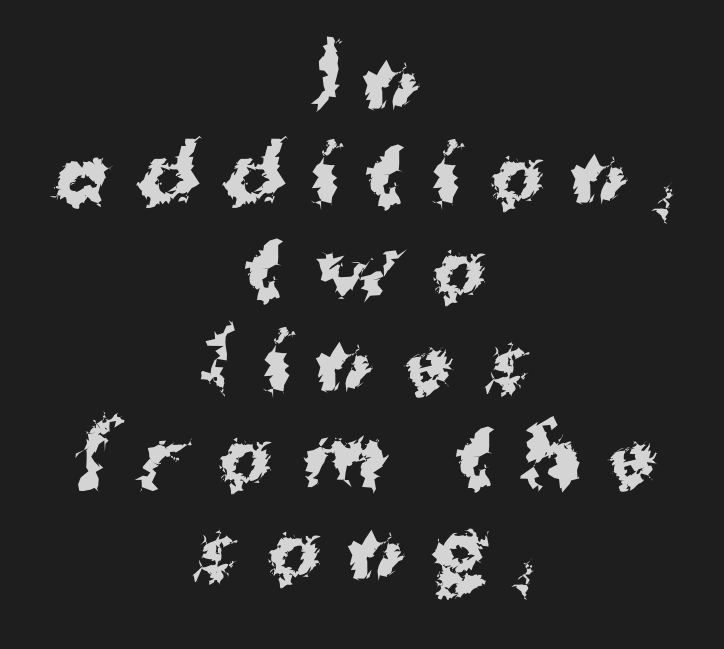
The image shows 79 px bold sans-serif type; set centered, line spacing 1.19x, unusually wide letter spacing (+0.38 em), not underlined; medium stroke contrast and a medium x-height.
